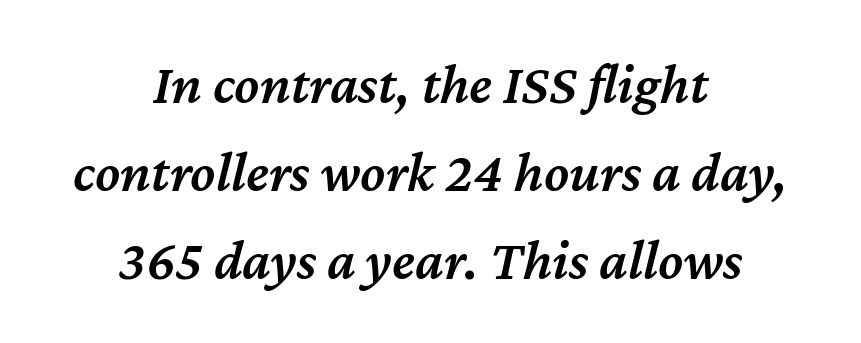
{"italic": "yes", "lean": "right", "slant_degrees": 12, "bold": "semi", "weight": "semibold", "width": "normal", "stroke_contrast": "medium", "x_height": "medium", "monospaced": "no", "underline": "no", "align": "center", "line_spacing": "normal", "line_spacing_ratio": 1.54, "letter_spacing": "normal", "letter_spacing_em": 0.0, "glyph_px": 57}
